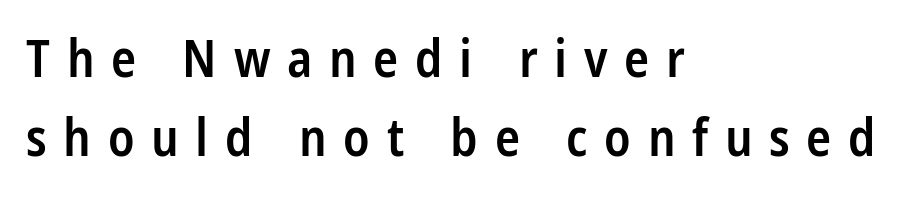
{"serif": "no", "italic": "no", "bold": "semi", "weight": "semibold", "width": "condensed", "stroke_contrast": "low", "x_height": "large", "monospaced": "no", "underline": "no", "align": "left", "line_spacing": "normal", "line_spacing_ratio": 1.52, "letter_spacing": "wide", "letter_spacing_em": 0.32, "glyph_px": 52}
